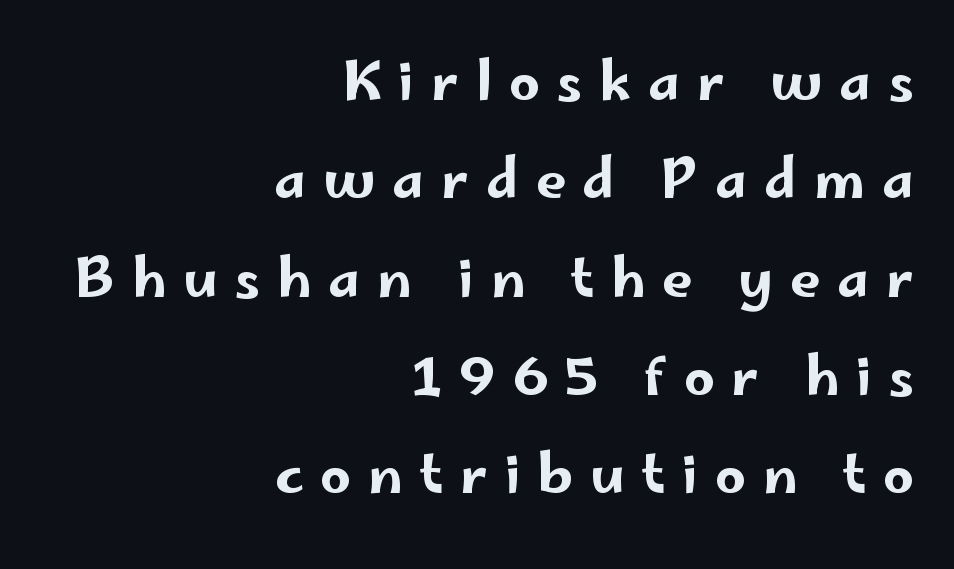
{"serif": "no", "italic": "no", "width": "wide", "stroke_contrast": "low", "x_height": "small", "monospaced": "no", "underline": "no", "align": "right", "line_spacing_ratio": 1.82, "letter_spacing": "wide", "letter_spacing_em": 0.31, "glyph_px": 54}
